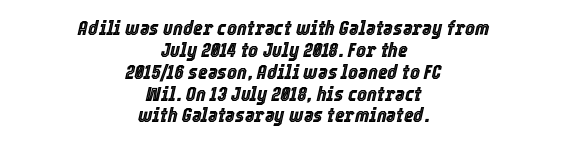
{"italic": "yes", "lean": "right", "slant_degrees": 12, "underline": "no", "align": "center", "line_spacing": "tight", "line_spacing_ratio": 1.04, "letter_spacing": "normal", "letter_spacing_em": 0.0, "glyph_px": 21}
